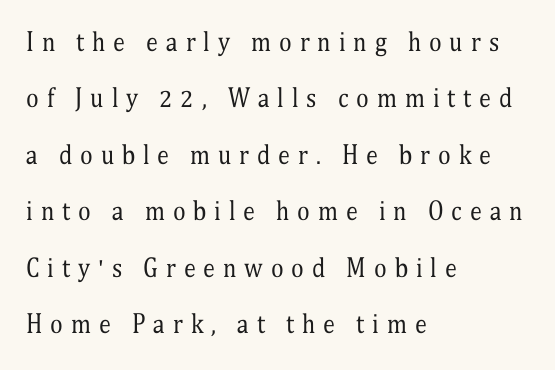
The image shows 24 px text type, upright; set left-aligned, loose line spacing (2.35x), unusually wide letter spacing (+0.33 em), not underlined.
